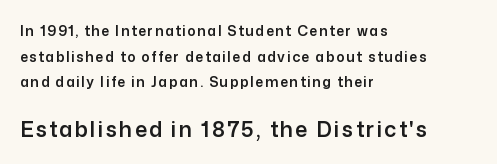
{"italic": "no", "underline": "no", "align": "left", "line_spacing_ratio": 1.83, "larger_block": "second", "size_ratio": 1.5, "glyph_px": 21}
